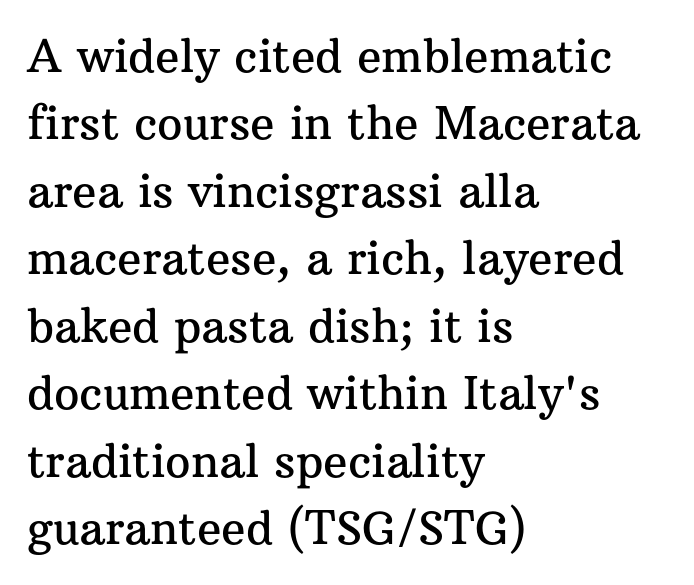
Q: Is the text italic (slanted)? A: No, it is upright.
Q: Is the typeface a serif or a sans-serif typeface? A: Serif.
Q: Is the text underlined? A: No.
Q: How is the paragraph aligned? A: Left-aligned.
Q: Is the spacing between letters normal or unusually wide? A: Normal.
Q: Is the spacing between lines tight, normal or loose? A: Normal.
Q: Width (condensed, normal, or wide)? A: Normal.
Q: Stroke contrast? A: Medium.
Q: x-height? A: Medium.
Q: Monospaced? A: No.
